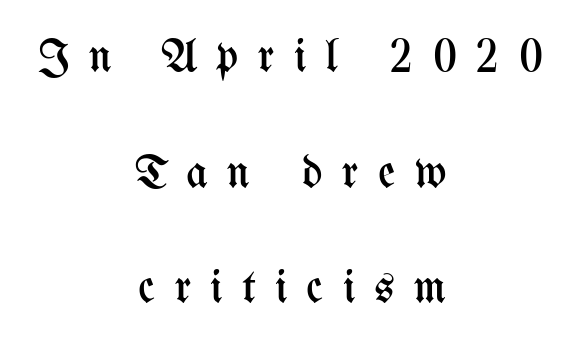
Q: Is the text bold? A: No.
Q: Is the text italic (slanted)? A: No, it is upright.
Q: Is the text underlined? A: No.
Q: How is the paragraph aligned? A: Centered.
Q: Is the spacing between letters normal or unusually wide? A: Unusually wide.
Q: Is the spacing between lines tight, normal or loose? A: Loose.
Q: Width (condensed, normal, or wide)? A: Condensed.
Q: Stroke contrast? A: Medium.
Q: x-height? A: Medium.
Q: Monospaced? A: No.
